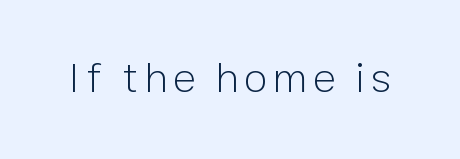
Stroke thickness stays within the range of a standard reading face or lighter. This rendering employs a face without finishing strokes, i.e., a sans-serif. Each letter keeps its own natural width here, so spacing adapts to shape. Notice how the stems are strictly vertical — no italics here.
